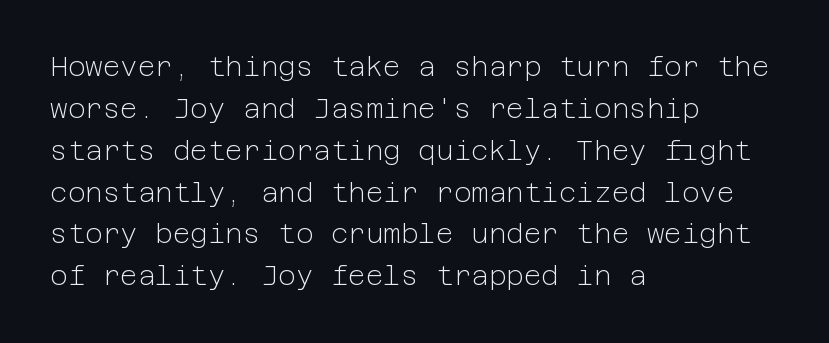
{"italic": "no", "bold": "no", "underline": "no", "align": "left", "line_spacing": "normal", "line_spacing_ratio": 1.55, "letter_spacing": "normal", "letter_spacing_em": 0.0, "glyph_px": 27}
